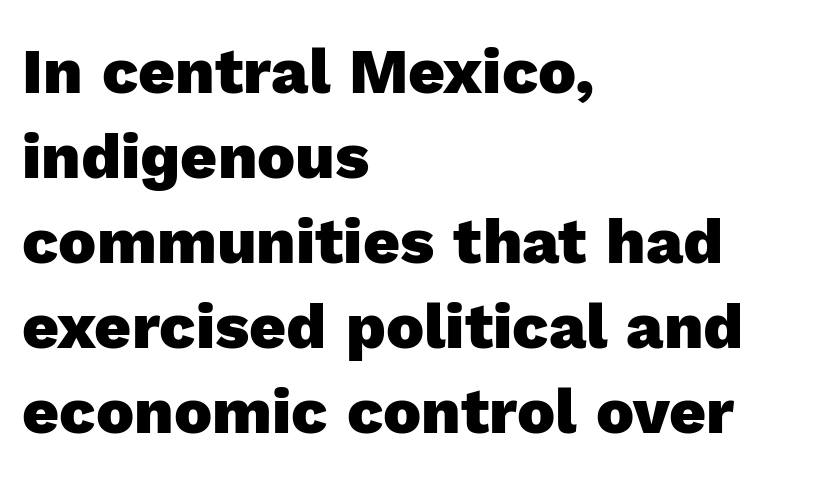
{"serif": "no", "italic": "no", "bold": "yes", "weight": "heavy", "width": "normal", "x_height": "medium", "monospaced": "no", "underline": "no", "align": "left", "line_spacing": "normal", "line_spacing_ratio": 1.33, "letter_spacing": "normal", "letter_spacing_em": 0.0, "glyph_px": 64}
